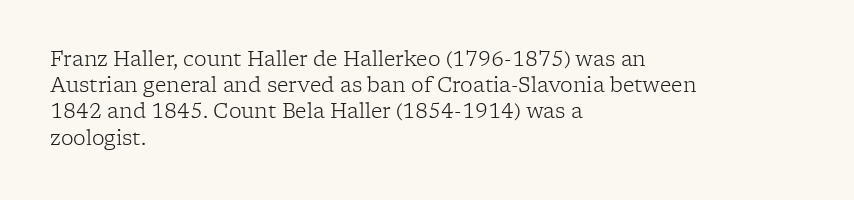
The image shows 20 px text type, upright; set left-aligned, normal line spacing (1.31x), normal letter spacing, not underlined.
